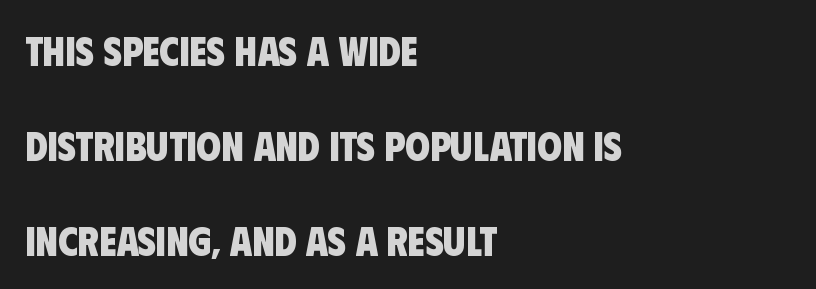
Q: Is the text bold? A: Yes.
Q: Is the typeface a serif or a sans-serif typeface? A: Sans-serif.
Q: Is the text underlined? A: No.
Q: How is the paragraph aligned? A: Left-aligned.
Q: Is the spacing between letters normal or unusually wide? A: Normal.
Q: Is the spacing between lines tight, normal or loose? A: Loose.
Q: Width (condensed, normal, or wide)? A: Condensed.
Q: Stroke contrast? A: Low.
Q: x-height? A: Large.
Q: Monospaced? A: No.
